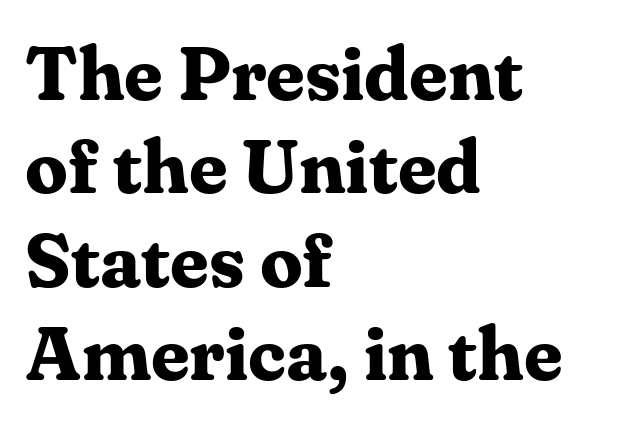
Q: Is the text bold? A: Yes.
Q: Is the text italic (slanted)? A: No, it is upright.
Q: Is the typeface a serif or a sans-serif typeface? A: Serif.
Q: Is the text underlined? A: No.
Q: How is the paragraph aligned? A: Left-aligned.
Q: Is the spacing between letters normal or unusually wide? A: Normal.
Q: Width (condensed, normal, or wide)? A: Normal.
Q: Stroke contrast? A: Medium.
Q: x-height? A: Medium.
Q: Monospaced? A: No.
